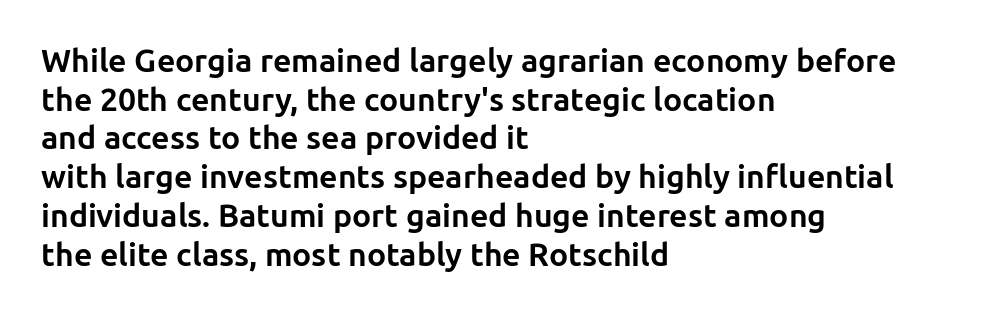
These lines are rendered in a variable-pitch font. Horizontally, the lines are justified to the leading edge only. This is the regular roman posture of the typeface. Strong, thick strokes mark this as bold type. The line texture is even and compact thanks to regular tracking. This sample uses a sans-serif face.
